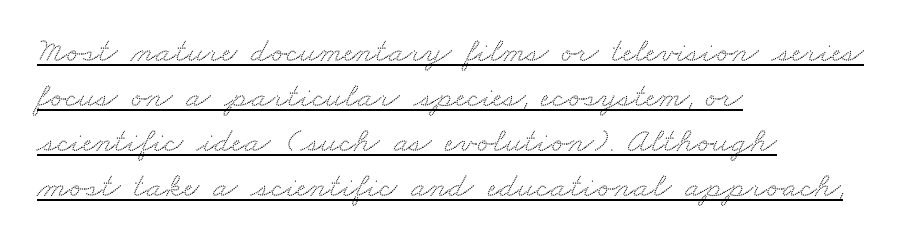
{"serif": "yes", "width": "wide", "stroke_contrast": "medium", "x_height": "small", "monospaced": "no", "underline": "yes", "align": "left", "line_spacing": "normal", "line_spacing_ratio": 1.29, "letter_spacing": "normal", "letter_spacing_em": 0.0, "glyph_px": 35}
